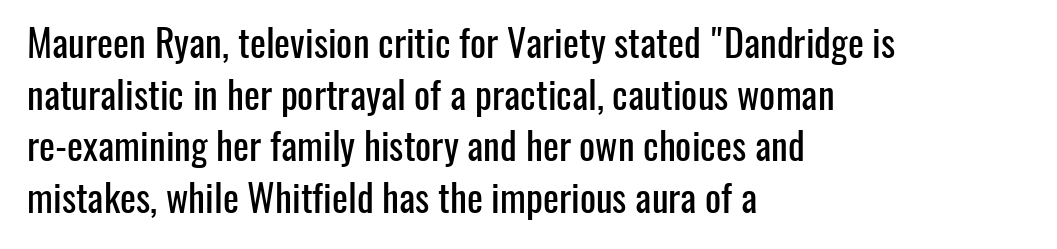
{"serif": "no", "italic": "no", "width": "condensed", "stroke_contrast": "low", "x_height": "medium", "monospaced": "no", "underline": "no", "align": "left", "line_spacing": "normal", "line_spacing_ratio": 1.36, "letter_spacing": "normal", "letter_spacing_em": 0.0, "glyph_px": 38}
